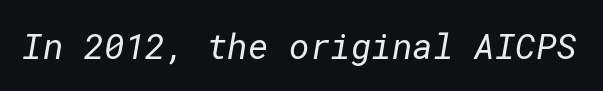
{"serif": "no", "bold": "no", "weight": "regular", "width": "normal", "stroke_contrast": "low", "x_height": "medium", "underline": "no", "letter_spacing": "normal", "letter_spacing_em": 0.0, "glyph_px": 35}
